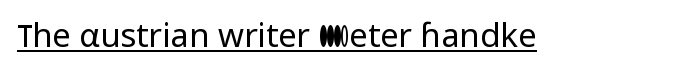
The image shows 33 px regular-weight sans-serif type, upright; set normal letter spacing, underlined; low stroke contrast and a medium x-height.
